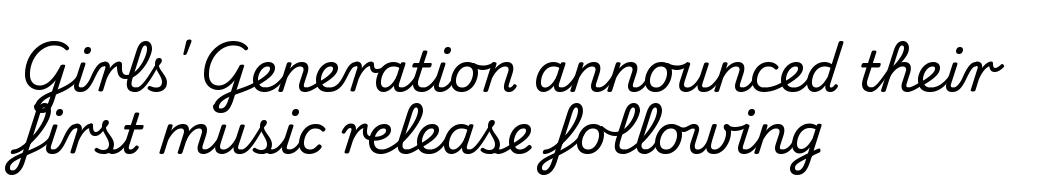
Q: Is the text italic (slanted)? A: Yes.
Q: Is the typeface a serif or a sans-serif typeface? A: Serif.
Q: Is the text underlined? A: No.
Q: How is the paragraph aligned? A: Left-aligned.
Q: Is the spacing between letters normal or unusually wide? A: Normal.
Q: Is the spacing between lines tight, normal or loose? A: Tight.
Q: Width (condensed, normal, or wide)? A: Normal.
Q: Stroke contrast? A: Medium.
Q: x-height? A: Small.
Q: Monospaced? A: No.
